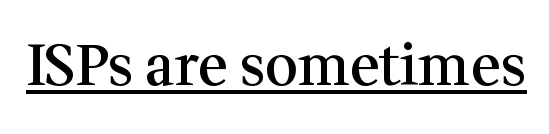
The image shows 58 px semibold serif type, upright; set normal letter spacing, underlined; medium stroke contrast and a medium x-height.
